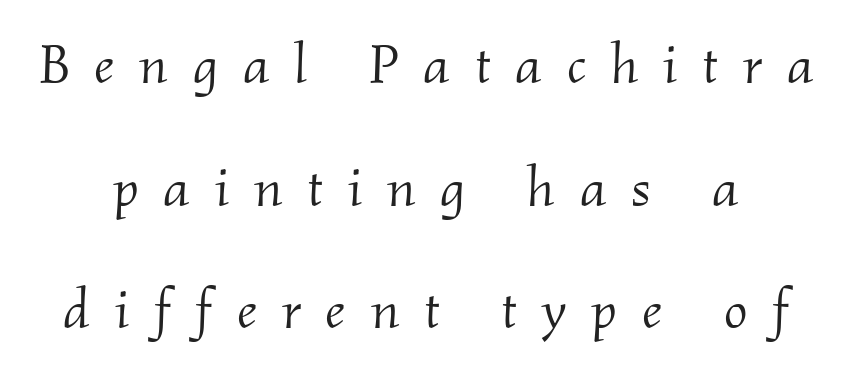
The image shows 56 px light serif type, italic (leaning right); set loose line spacing (2.19x), unusually wide letter spacing (+0.44 em), not underlined; medium stroke contrast and a small x-height.
